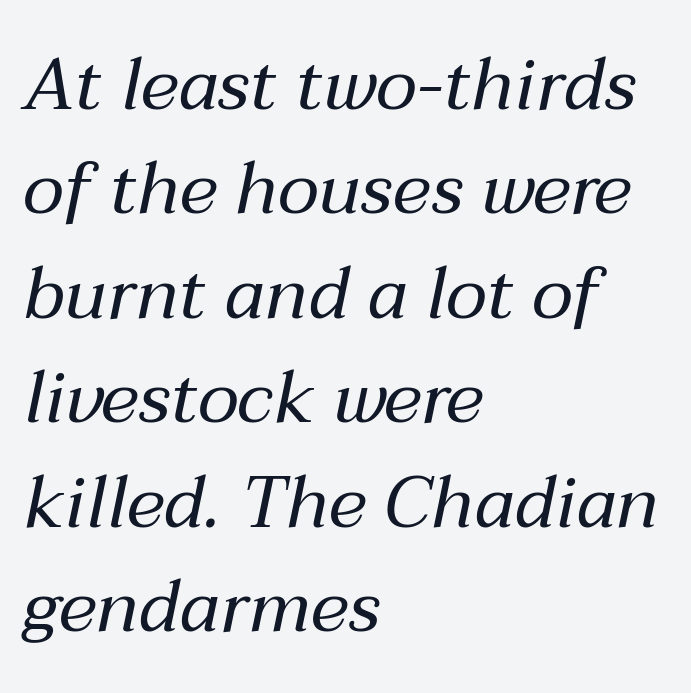
Q: Is the text bold? A: No.
Q: Is the text italic (slanted)? A: Yes, it leans right by about 12 degrees.
Q: Is the text underlined? A: No.
Q: How is the paragraph aligned? A: Left-aligned.
Q: Is the spacing between letters normal or unusually wide? A: Normal.
Q: Is the spacing between lines tight, normal or loose? A: Normal.
Q: Width (condensed, normal, or wide)? A: Normal.
Q: Stroke contrast? A: Medium.
Q: x-height? A: Medium.
Q: Monospaced? A: No.
